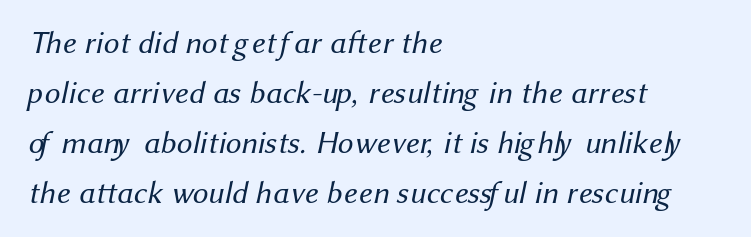
{"serif": "no", "bold": "no", "weight": "regular", "width": "normal", "stroke_contrast": "medium", "x_height": "medium", "monospaced": "no", "underline": "no", "align": "left", "line_spacing": "normal", "line_spacing_ratio": 1.61, "letter_spacing": "normal", "letter_spacing_em": 0.0, "glyph_px": 31}
